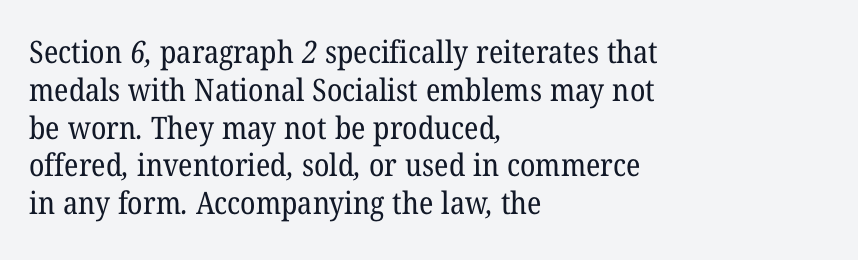
The image shows 31 px regular-weight serif type; set left-aligned, line spacing 1.22x, normal letter spacing, not underlined; low stroke contrast and a medium x-height.
